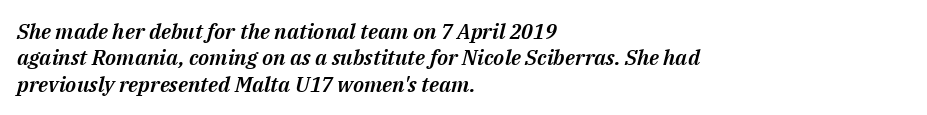
Q: Is the text italic (slanted)? A: Yes, it leans right by about 14 degrees.
Q: Is the text underlined? A: No.
Q: How is the paragraph aligned? A: Left-aligned.
Q: Is the spacing between letters normal or unusually wide? A: Normal.
Q: Is the spacing between lines tight, normal or loose? A: Normal.
